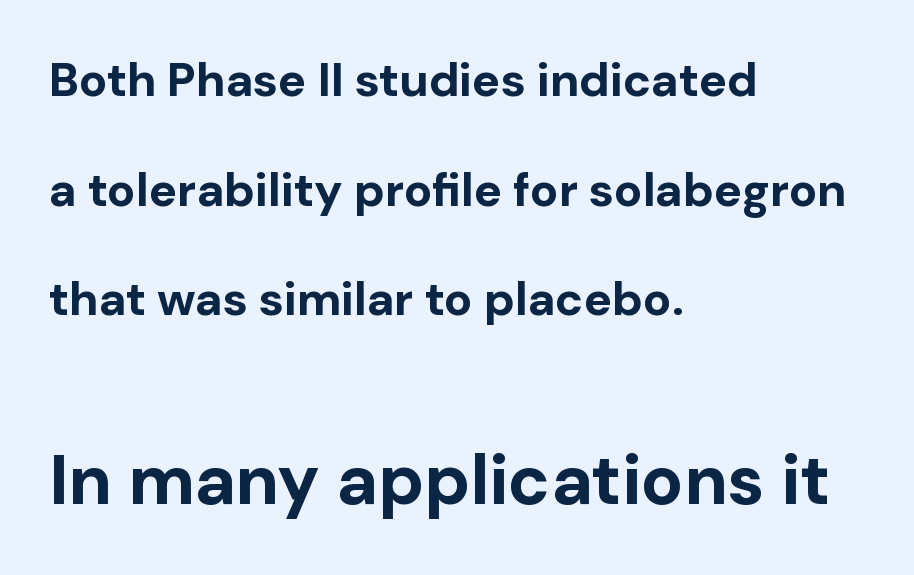
Proportional: the letters do not fall into vertical columns. The foot of each line stays bare and open. Check where the strokes stop: nothing finishes them off — pure sans. Caption: upper text group reduced, lower text group enlarged. The passage shown is emphatically bold.
